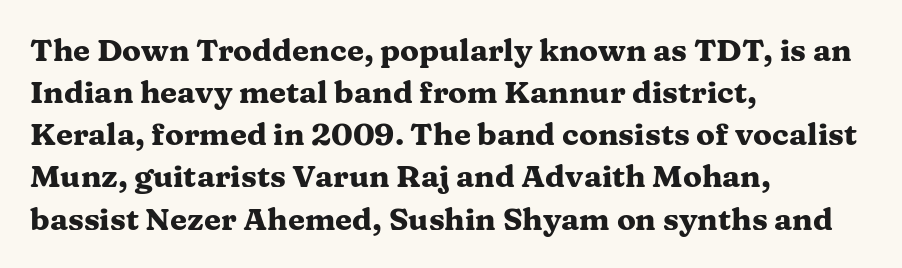
The image shows 31 px heavy, wide serif type, upright; set left-aligned, normal line spacing (1.36x), normal letter spacing, not underlined; medium stroke contrast and a medium x-height.
